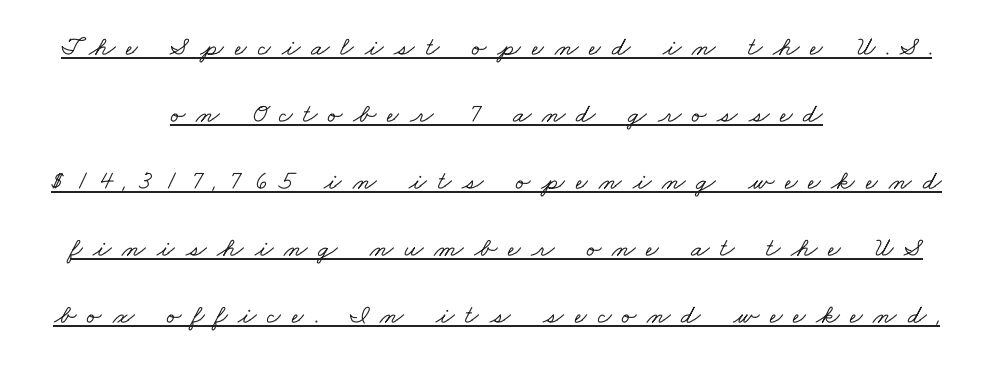
Layout note: lines centered. Widely set lines give the paragraph a tall, airy silhouette. The string is rendered with underlining switched on. Between one letter and the next there's a generous, obvious gap.
